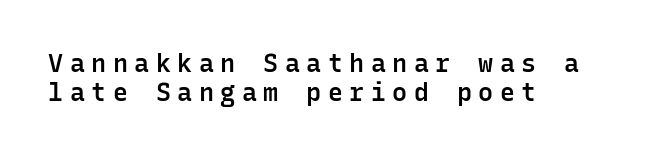
{"italic": "no", "bold": "semi", "underline": "no", "align": "left", "line_spacing": "tight", "line_spacing_ratio": 1.15, "letter_spacing": "wide", "letter_spacing_em": 0.26, "glyph_px": 25}
